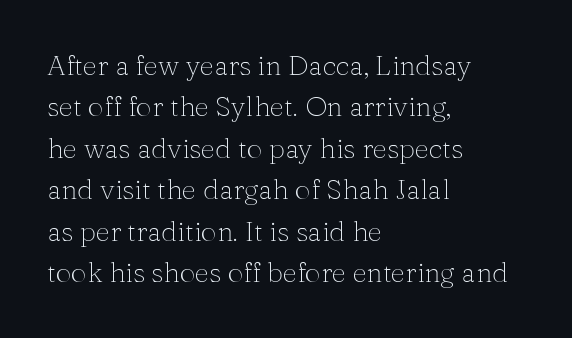
The passage shown is typeset with a serif family. Horizontally, the lines are justified to the leading edge only. Each letter keeps its own natural width here, so spacing adapts to shape. The vertical gap from one line to the next is medium. The rendering keeps characters at their native spacing.
